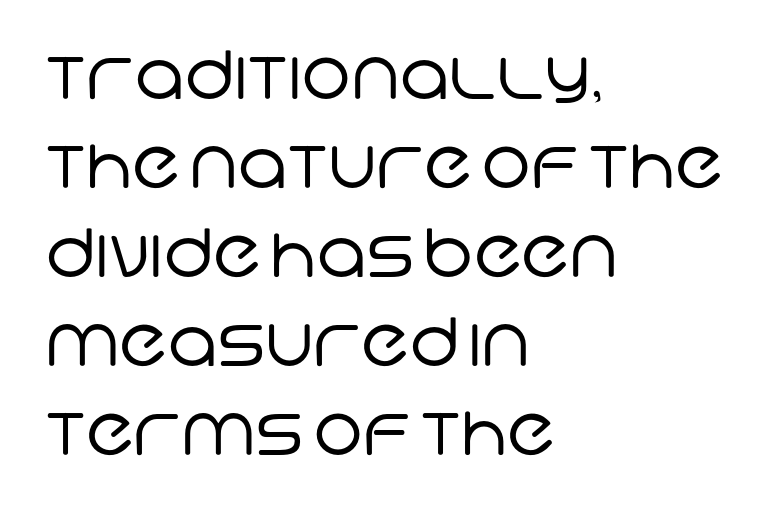
{"serif": "no", "bold": "no", "weight": "regular", "width": "normal", "stroke_contrast": "low", "x_height": "large", "monospaced": "no", "underline": "no", "align": "left", "line_spacing": "normal", "line_spacing_ratio": 1.33, "letter_spacing": "normal", "letter_spacing_em": 0.0, "glyph_px": 67}
